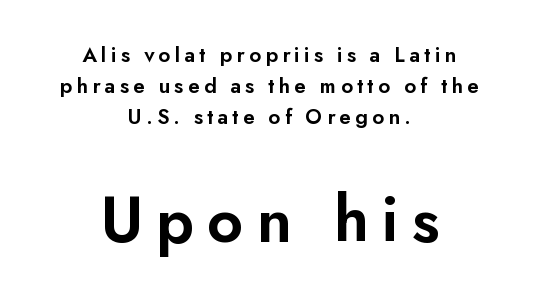
Q: Is the text bold? A: Semi-bold.
Q: Is the text italic (slanted)? A: No, it is upright.
Q: Is the typeface a serif or a sans-serif typeface? A: Sans-serif.
Q: Is the text underlined? A: No.
Q: How is the paragraph aligned? A: Centered.
Q: Is the spacing between lines tight, normal or loose? A: Normal.
Q: Which block of text is set in a larger size, the first (top) or the second (bottom)? A: The second (bottom) one.
Q: Width (condensed, normal, or wide)? A: Normal.
Q: Stroke contrast? A: Low.
Q: x-height? A: Small.
Q: Monospaced? A: No.
